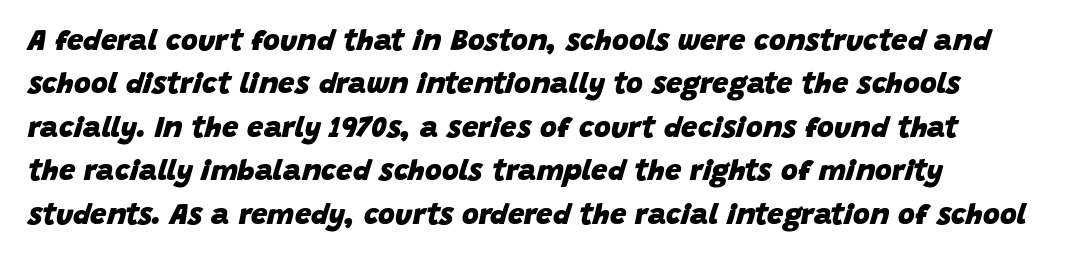
{"italic": "yes", "lean": "right", "slant_degrees": 15, "bold": "yes", "weight": "heavy", "width": "normal", "stroke_contrast": "low", "x_height": "large", "monospaced": "no", "underline": "no", "line_spacing": "normal", "line_spacing_ratio": 1.5, "letter_spacing": "normal", "letter_spacing_em": 0.0, "glyph_px": 29}
